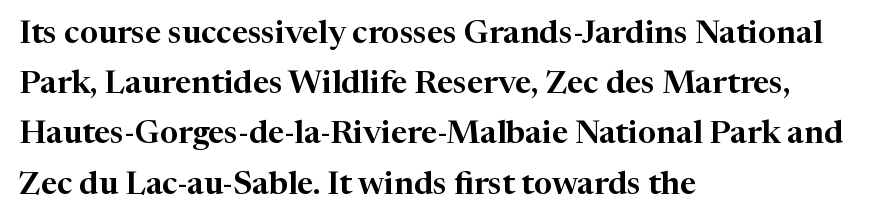
Q: Is the text italic (slanted)? A: No, it is upright.
Q: Is the typeface a serif or a sans-serif typeface? A: Serif.
Q: Is the text underlined? A: No.
Q: How is the paragraph aligned? A: Left-aligned.
Q: Is the spacing between letters normal or unusually wide? A: Normal.
Q: Is the spacing between lines tight, normal or loose? A: Normal.
Q: Width (condensed, normal, or wide)? A: Normal.
Q: Stroke contrast? A: High.
Q: x-height? A: Medium.
Q: Monospaced? A: No.
